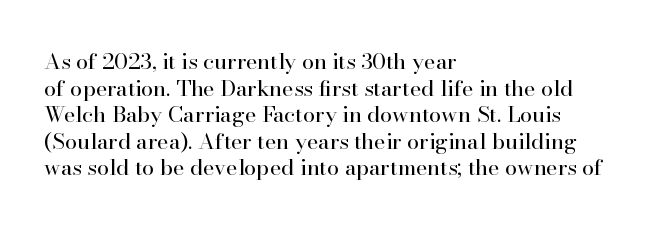
{"italic": "no", "bold": "no", "underline": "no", "align": "left", "line_spacing_ratio": 1.21, "letter_spacing": "normal", "letter_spacing_em": 0.0, "glyph_px": 22}
